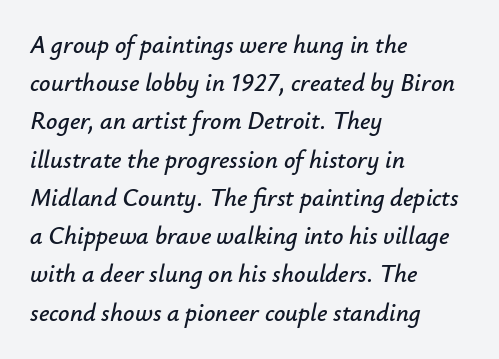
{"italic": "yes", "lean": "right", "slant_degrees": 12, "underline": "no", "align": "left", "line_spacing": "normal", "line_spacing_ratio": 1.53, "letter_spacing": "normal", "letter_spacing_em": 0.0, "glyph_px": 25}
